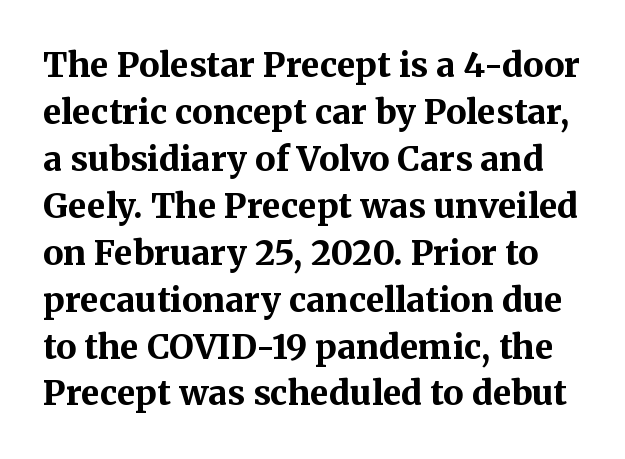
{"serif": "yes", "italic": "no", "bold": "yes", "weight": "bold", "width": "normal", "stroke_contrast": "medium", "x_height": "medium", "monospaced": "no", "underline": "no", "line_spacing": "normal", "line_spacing_ratio": 1.38, "letter_spacing": "normal", "letter_spacing_em": 0.0, "glyph_px": 34}
